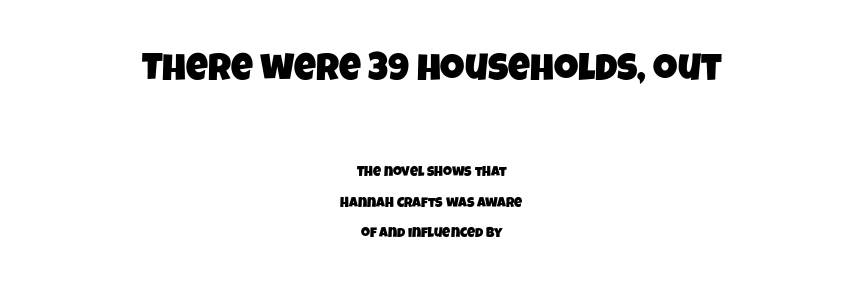
Q: Is the typeface a serif or a sans-serif typeface? A: Sans-serif.
Q: Is the text underlined? A: No.
Q: How is the paragraph aligned? A: Centered.
Q: Is the spacing between letters normal or unusually wide? A: Normal.
Q: Is the spacing between lines tight, normal or loose? A: Loose.
Q: Which block of text is set in a larger size, the first (top) or the second (bottom)? A: The first (top) one.
Q: Width (condensed, normal, or wide)? A: Condensed.
Q: Stroke contrast? A: Low.
Q: x-height? A: Large.
Q: Monospaced? A: No.
